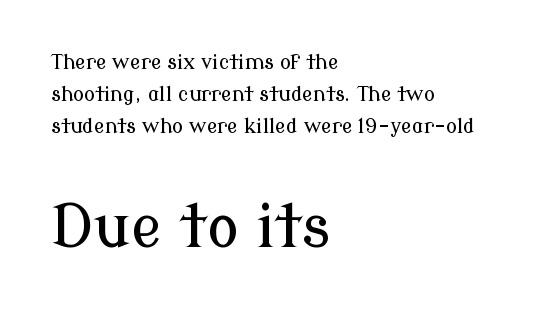
Q: Is the text italic (slanted)? A: No, it is upright.
Q: Is the typeface a serif or a sans-serif typeface? A: Serif.
Q: Is the text underlined? A: No.
Q: How is the paragraph aligned? A: Left-aligned.
Q: Is the spacing between letters normal or unusually wide? A: Normal.
Q: Is the spacing between lines tight, normal or loose? A: Normal.
Q: Which block of text is set in a larger size, the first (top) or the second (bottom)? A: The second (bottom) one.
Q: Width (condensed, normal, or wide)? A: Normal.
Q: Stroke contrast? A: Low.
Q: x-height? A: Medium.
Q: Monospaced? A: No.
